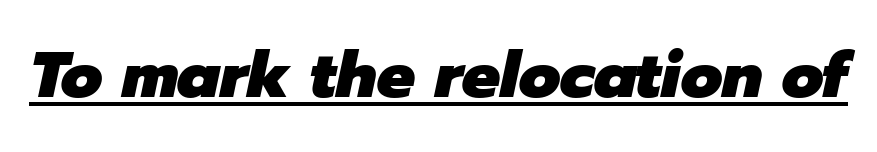
Caption: bold face, heavy strokes. You could not count columns in this text — the font is proportionally spaced. The letterforms sit shoulder to shoulder at normal distance. Underlined type.
